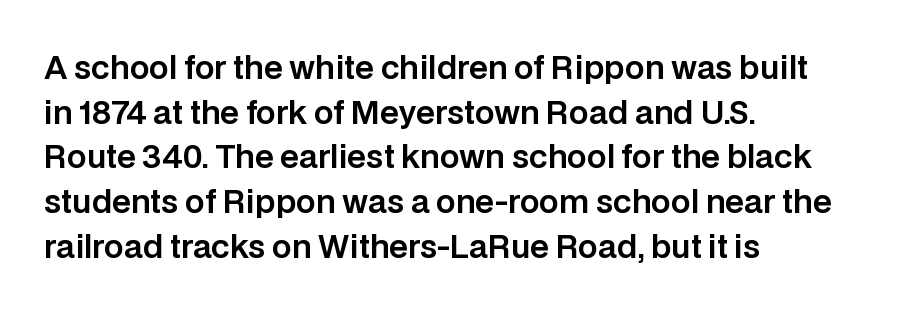
{"serif": "no", "italic": "no", "width": "normal", "stroke_contrast": "low", "x_height": "large", "monospaced": "no", "underline": "no", "align": "left", "line_spacing": "normal", "line_spacing_ratio": 1.44, "letter_spacing": "normal", "letter_spacing_em": 0.0, "glyph_px": 31}
